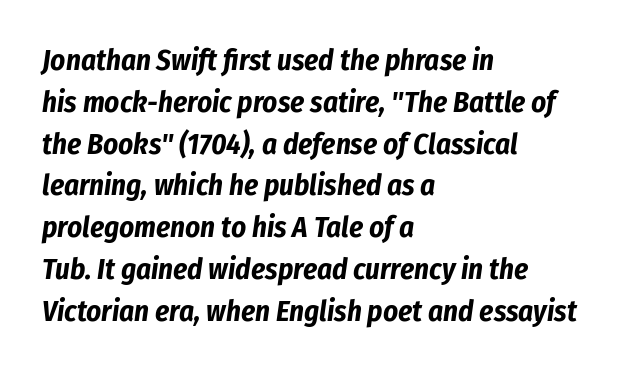
Q: Is the text bold? A: Yes.
Q: Is the text italic (slanted)? A: Yes, it leans right by about 8 degrees.
Q: Is the text underlined? A: No.
Q: How is the paragraph aligned? A: Left-aligned.
Q: Is the spacing between letters normal or unusually wide? A: Normal.
Q: Is the spacing between lines tight, normal or loose? A: Normal.
Q: Width (condensed, normal, or wide)? A: Condensed.
Q: Stroke contrast? A: Low.
Q: x-height? A: Medium.
Q: Monospaced? A: No.
